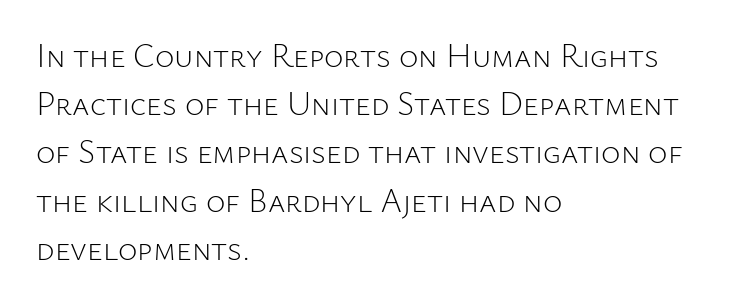
{"serif": "no", "italic": "no", "bold": "no", "weight": "light", "width": "normal", "stroke_contrast": "low", "x_height": "medium", "monospaced": "no", "underline": "no", "align": "left", "line_spacing": "normal", "line_spacing_ratio": 1.46, "letter_spacing": "normal", "letter_spacing_em": 0.0, "glyph_px": 33}
